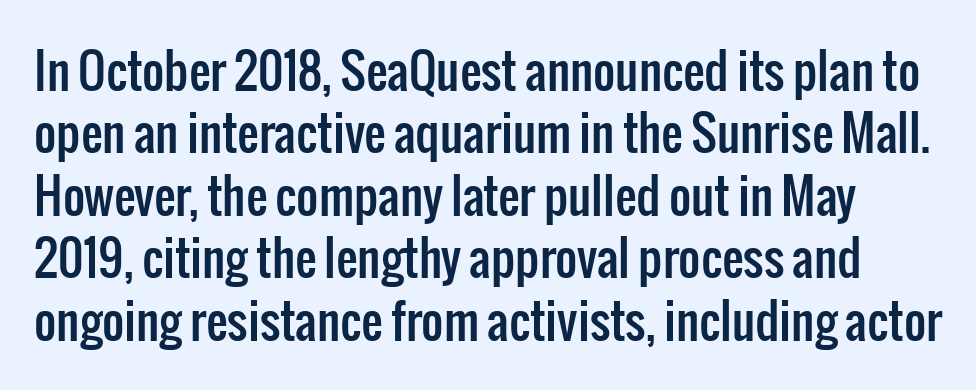
Q: Is the text italic (slanted)? A: No, it is upright.
Q: Is the typeface a serif or a sans-serif typeface? A: Sans-serif.
Q: Is the text underlined? A: No.
Q: Is the spacing between letters normal or unusually wide? A: Normal.
Q: Is the spacing between lines tight, normal or loose? A: Normal.
Q: Width (condensed, normal, or wide)? A: Condensed.
Q: Stroke contrast? A: Low.
Q: x-height? A: Medium.
Q: Monospaced? A: No.
